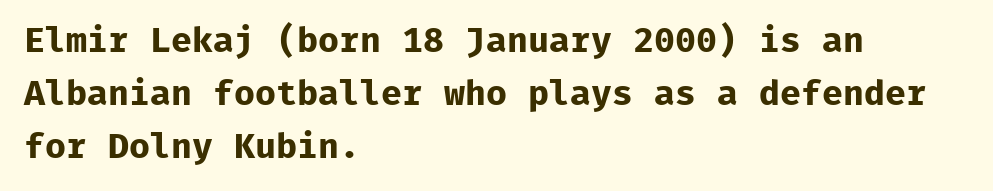
Q: Is the text bold? A: Yes.
Q: Is the text italic (slanted)? A: No, it is upright.
Q: Is the typeface a serif or a sans-serif typeface? A: Sans-serif.
Q: Is the text underlined? A: No.
Q: How is the paragraph aligned? A: Left-aligned.
Q: Is the spacing between letters normal or unusually wide? A: Normal.
Q: Is the spacing between lines tight, normal or loose? A: Normal.
Q: Width (condensed, normal, or wide)? A: Normal.
Q: Stroke contrast? A: Low.
Q: x-height? A: Medium.
Q: Monospaced? A: Yes.
